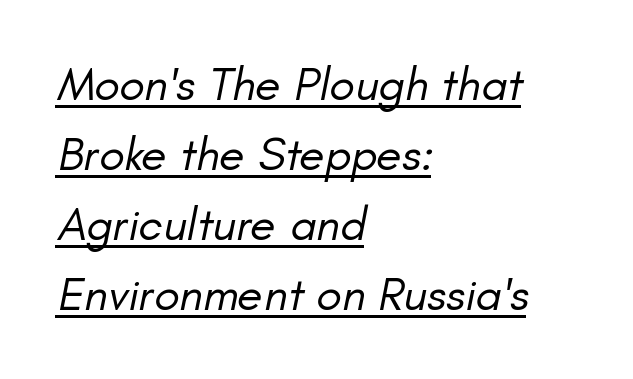
Q: Is the text bold? A: No.
Q: Is the text italic (slanted)? A: Yes, it leans right by about 11 degrees.
Q: Is the text underlined? A: Yes.
Q: How is the paragraph aligned? A: Left-aligned.
Q: Is the spacing between letters normal or unusually wide? A: Normal.
Q: Is the spacing between lines tight, normal or loose? A: Normal.
Q: Width (condensed, normal, or wide)? A: Normal.
Q: Stroke contrast? A: Low.
Q: x-height? A: Small.
Q: Monospaced? A: No.
